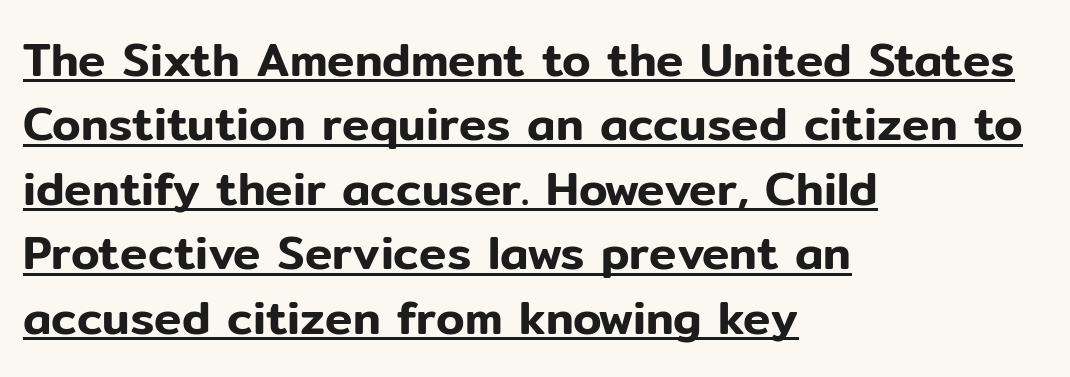
Q: Is the text italic (slanted)? A: No, it is upright.
Q: Is the typeface a serif or a sans-serif typeface? A: Sans-serif.
Q: Is the text underlined? A: Yes.
Q: How is the paragraph aligned? A: Left-aligned.
Q: Is the spacing between letters normal or unusually wide? A: Normal.
Q: Is the spacing between lines tight, normal or loose? A: Normal.
Q: Width (condensed, normal, or wide)? A: Normal.
Q: Stroke contrast? A: Low.
Q: x-height? A: Medium.
Q: Monospaced? A: No.
